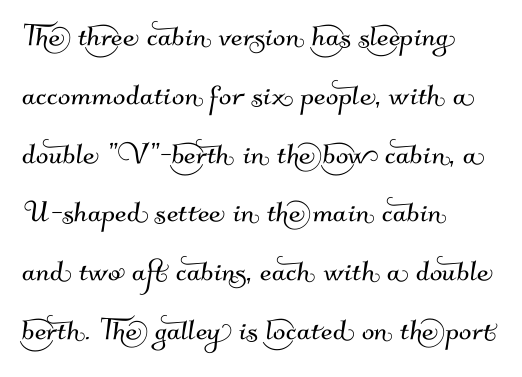
Q: Is the typeface a serif or a sans-serif typeface? A: Sans-serif.
Q: Is the text underlined? A: No.
Q: How is the paragraph aligned? A: Left-aligned.
Q: Is the spacing between letters normal or unusually wide? A: Normal.
Q: Is the spacing between lines tight, normal or loose? A: Normal.
Q: Width (condensed, normal, or wide)? A: Normal.
Q: Stroke contrast? A: Medium.
Q: x-height? A: Small.
Q: Monospaced? A: No.
